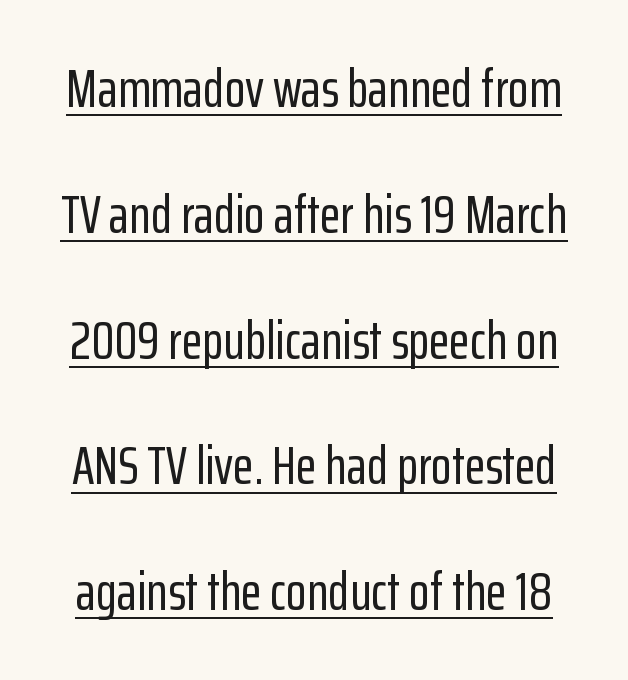
{"serif": "no", "italic": "no", "width": "condensed", "stroke_contrast": "low", "x_height": "medium", "monospaced": "no", "underline": "yes", "line_spacing": "loose", "line_spacing_ratio": 2.33, "letter_spacing": "normal", "letter_spacing_em": 0.0, "glyph_px": 54}
